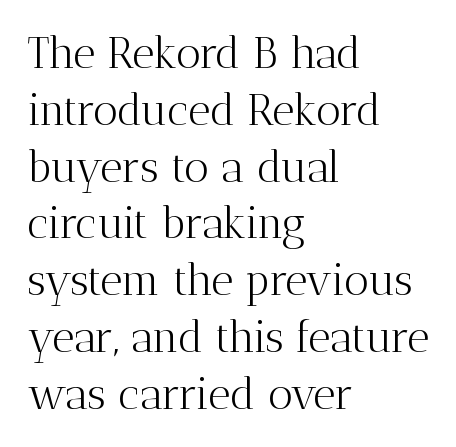
{"serif": "yes", "italic": "no", "bold": "no", "weight": "light", "width": "normal", "stroke_contrast": "medium", "x_height": "medium", "monospaced": "no", "underline": "no", "align": "left", "line_spacing": "normal", "line_spacing_ratio": 1.32, "letter_spacing": "normal", "letter_spacing_em": 0.0, "glyph_px": 43}
